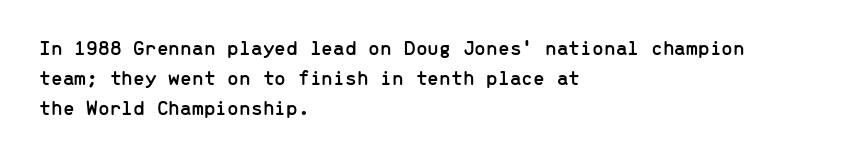
{"italic": "no", "underline": "no", "align": "left", "line_spacing": "normal", "line_spacing_ratio": 1.42, "letter_spacing": "normal", "letter_spacing_em": 0.0, "glyph_px": 21}
